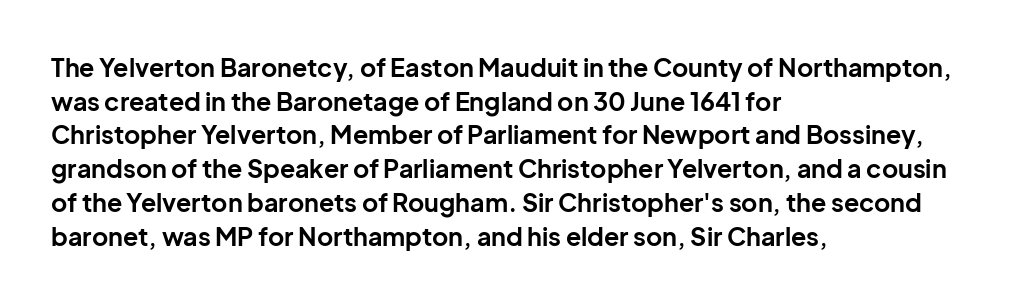
Students, note that the glyphs here touch the page at normal intervals. Chunky letters — that's bold for sure. Descenders are the only things crossing below the line. Notice how the passage keeps a crisp vertical edge on the left only.
